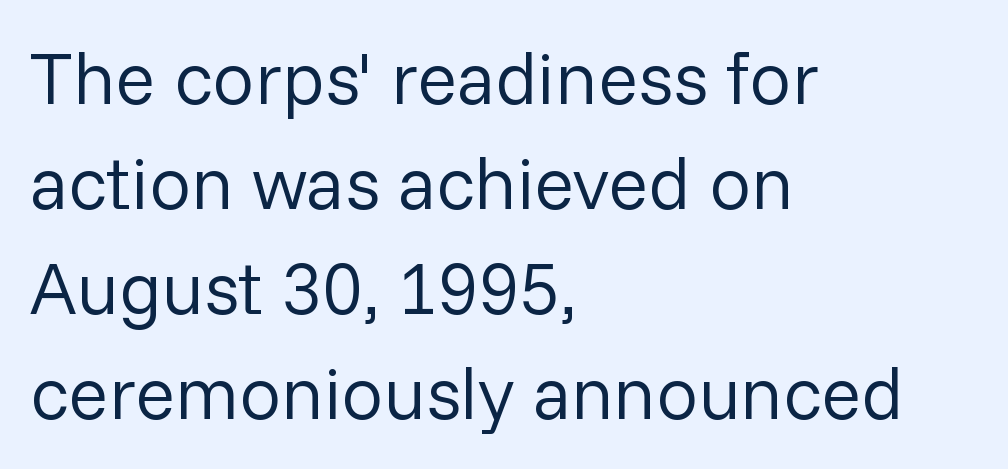
The image shows 74 px regular-weight sans-serif type, upright; set left-aligned, normal line spacing (1.42x), normal letter spacing, not underlined; low stroke contrast and a medium x-height.
